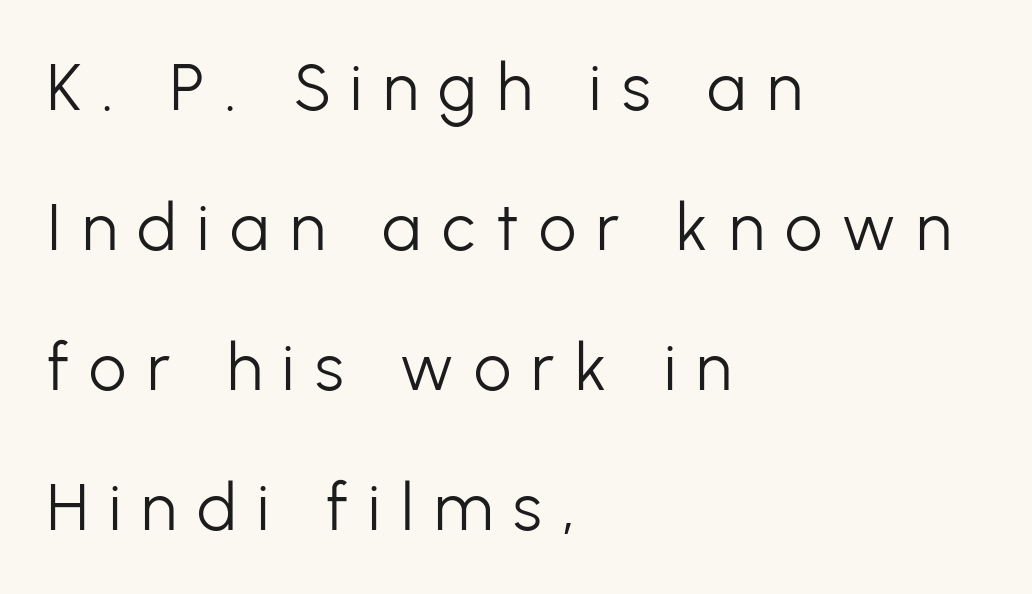
The image shows 66 px light sans-serif type, upright; set left-aligned, loose line spacing (2.12x), unusually wide letter spacing (+0.31 em), not underlined; low stroke contrast and a medium x-height.
